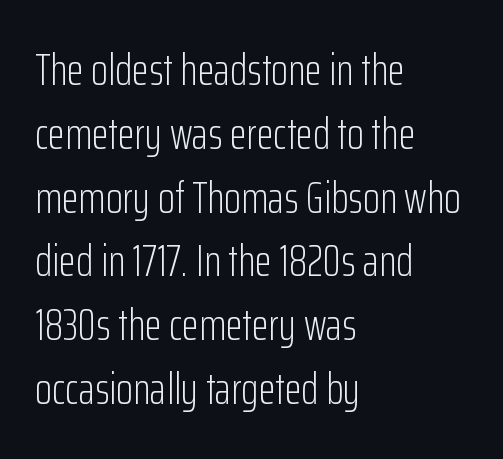
The image shows 44 px light, condensed sans-serif type, upright; set left-aligned, normal line spacing (1.45x), normal letter spacing, not underlined; low stroke contrast and a medium x-height.
